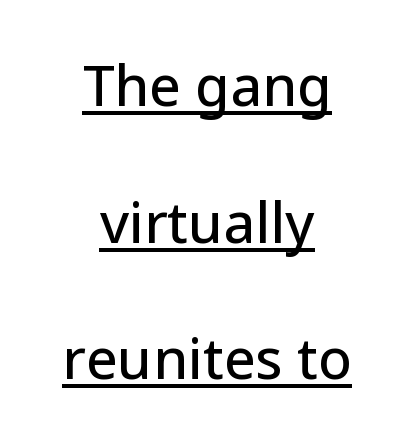
The image shows 56 px sans-serif type, upright; set centered, loose line spacing (2.44x), normal letter spacing, underlined; low stroke contrast and a medium x-height.
